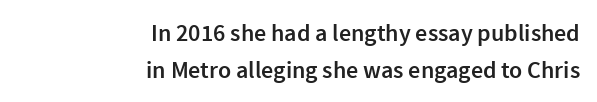
The image shows 24 px text type, upright; set right-aligned, normal line spacing (1.54x), normal letter spacing, not underlined.
